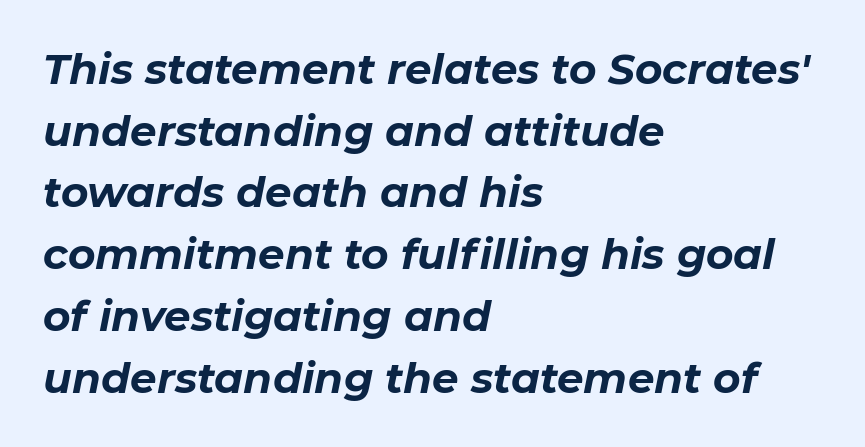
{"italic": "yes", "lean": "right", "slant_degrees": 11, "bold": "yes", "weight": "bold", "width": "normal", "stroke_contrast": "low", "x_height": "medium", "monospaced": "no", "underline": "no", "align": "left", "line_spacing": "normal", "line_spacing_ratio": 1.47, "letter_spacing": "normal", "letter_spacing_em": 0.0, "glyph_px": 42}
